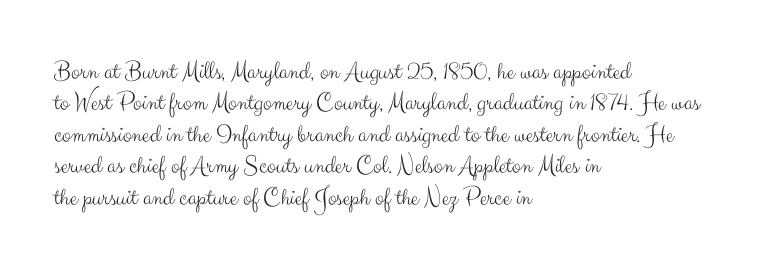
Q: Is the text bold? A: No.
Q: Is the text italic (slanted)? A: Yes.
Q: Is the text underlined? A: No.
Q: How is the paragraph aligned? A: Left-aligned.
Q: Is the spacing between letters normal or unusually wide? A: Normal.
